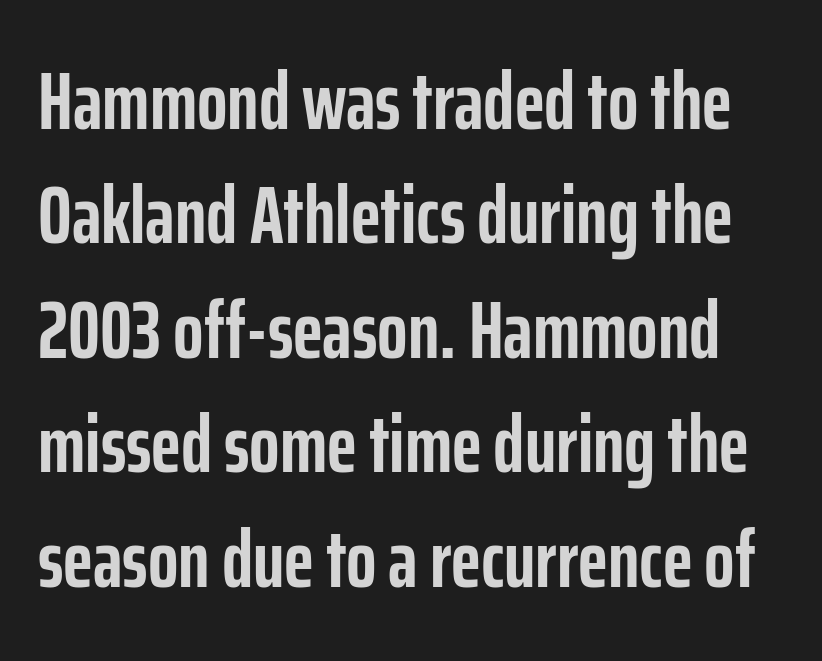
Tracking value appears to be zero — textbook default spacing. This is roman type, the default non-slanted kind. Quick note: interline space is typical. Spacing verdict: proportional, widths tailored to each character.
